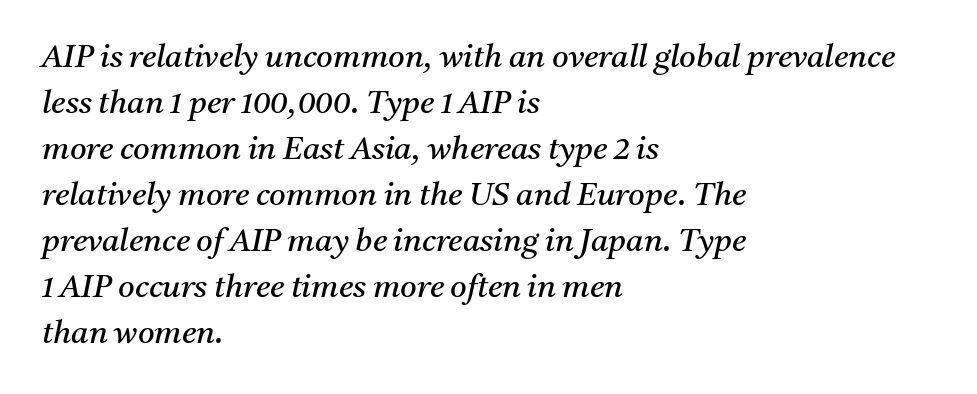
The type family on display is of the serif kind. The passage shown has conventional tracking throughout. Italic? Definitely — the glyphs are oblique. These lines stack with their left ends in a neat column. The face looks like a standard text weight, possibly lighter.
